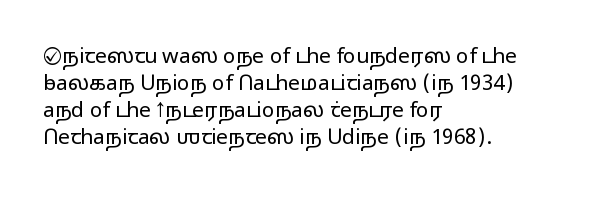
{"italic": "no", "bold": "no", "underline": "no", "align": "left", "line_spacing": "normal", "line_spacing_ratio": 1.29, "letter_spacing": "normal", "letter_spacing_em": 0.0, "glyph_px": 21}
